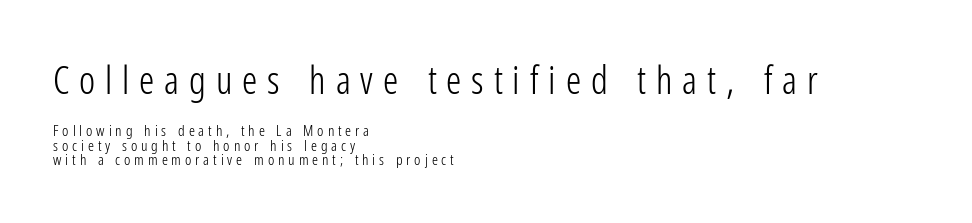
{"serif": "no", "italic": "no", "bold": "no", "weight": "light", "width": "condensed", "stroke_contrast": "low", "x_height": "medium", "monospaced": "no", "underline": "no", "align": "left", "line_spacing": "tight", "line_spacing_ratio": 0.95, "letter_spacing": "wide", "letter_spacing_em": 0.26, "larger_block": "first", "size_ratio": 2.53, "glyph_px": 38}
